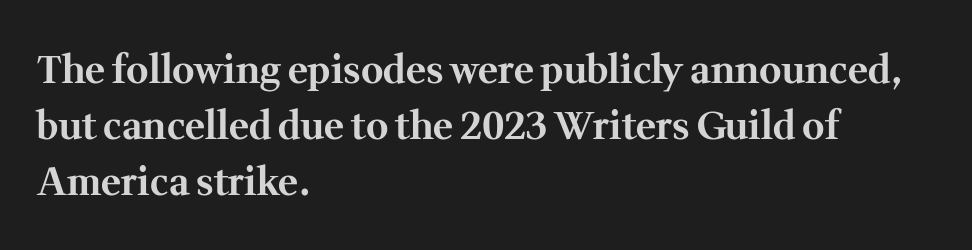
{"serif": "yes", "italic": "no", "bold": "yes", "weight": "bold", "width": "normal", "stroke_contrast": "medium", "x_height": "medium", "monospaced": "no", "underline": "no", "align": "left", "line_spacing": "normal", "line_spacing_ratio": 1.47, "letter_spacing": "normal", "letter_spacing_em": 0.0, "glyph_px": 38}
